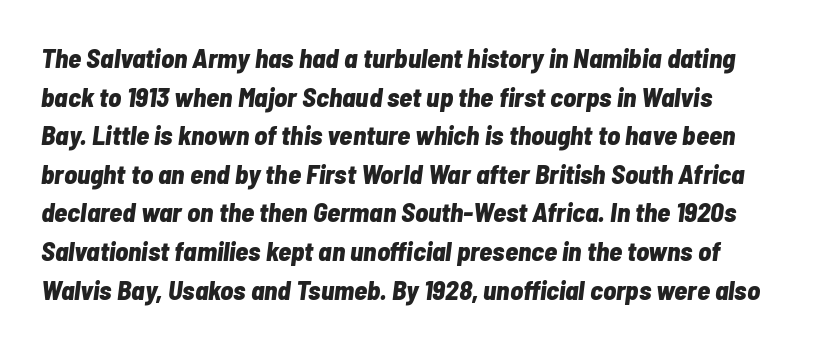
Q: Is the text bold? A: Yes.
Q: Is the text italic (slanted)? A: Yes, it leans right by about 7 degrees.
Q: Is the text underlined? A: No.
Q: Is the spacing between letters normal or unusually wide? A: Normal.
Q: Is the spacing between lines tight, normal or loose? A: Normal.
